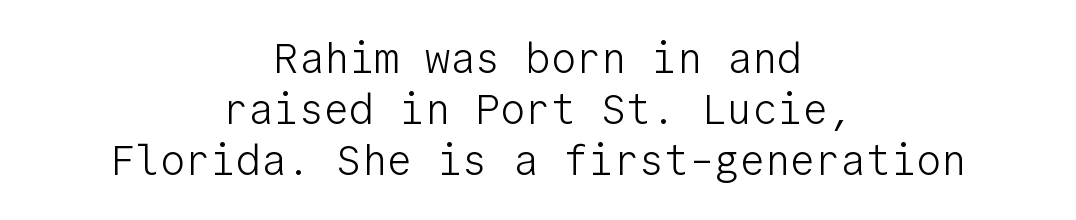
The image shows 42 px light sans-serif type, upright, monospaced; set centered, line spacing 1.22x, normal letter spacing, not underlined; low stroke contrast and a medium x-height.
